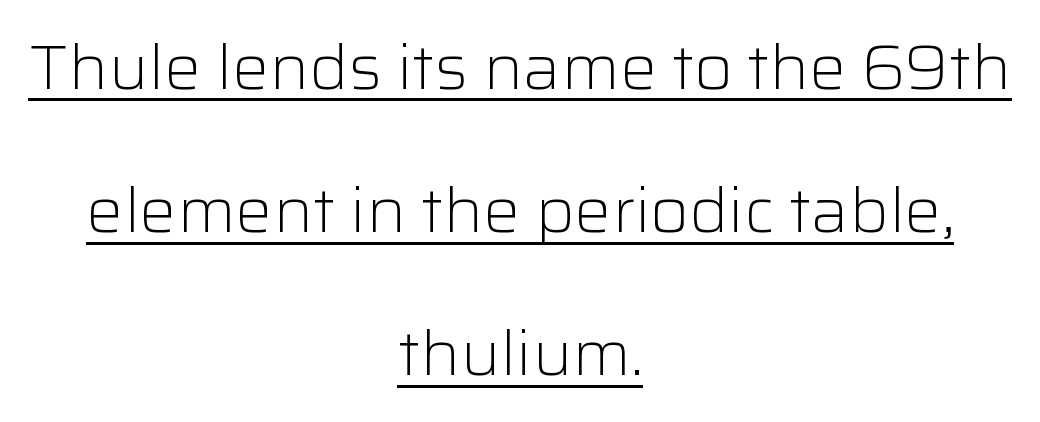
This is the regular roman posture of the typeface. The line texture is even and compact thanks to regular tracking. Is the stroke heavy? The answer is a plain regular-or-lighter. Looks like regular typesetting: each glyph gets only the width it needs. This rendering employs a face without finishing strokes, i.e., a sans-serif. Casual observation: everything's sitting right in the middle.
